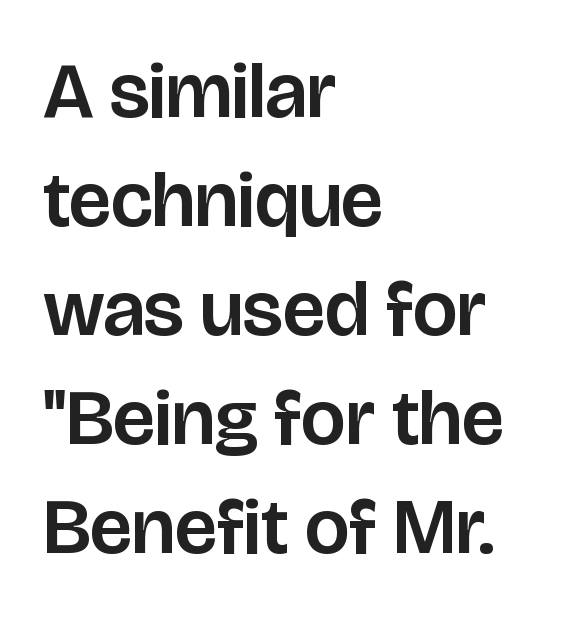
{"serif": "no", "italic": "no", "width": "normal", "stroke_contrast": "low", "x_height": "large", "monospaced": "no", "underline": "no", "align": "left", "line_spacing": "normal", "line_spacing_ratio": 1.38, "letter_spacing": "normal", "letter_spacing_em": 0.0, "glyph_px": 79}
